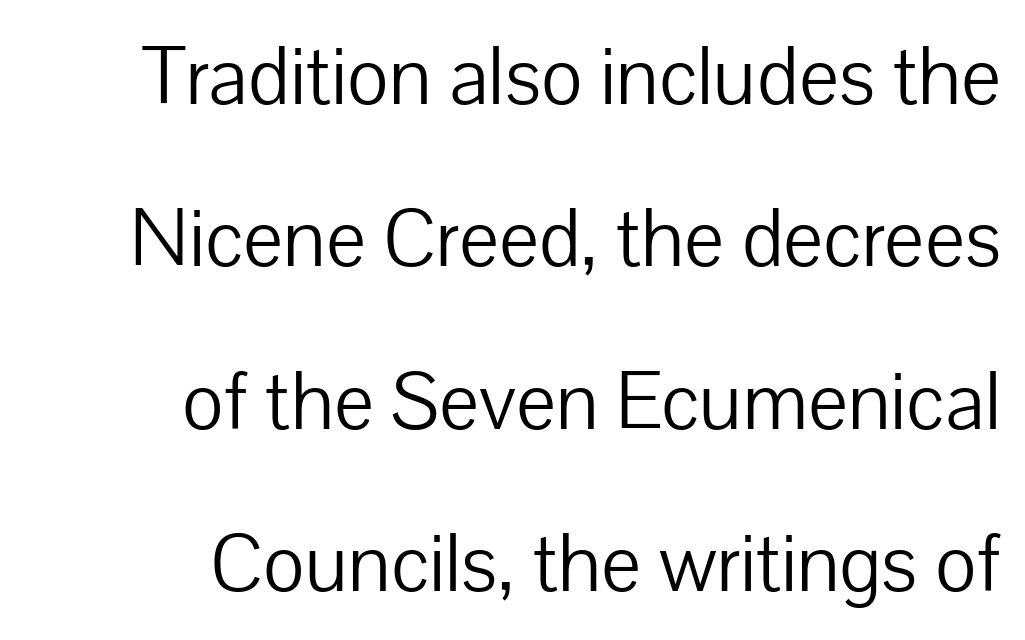
Q: Is the text bold? A: No.
Q: Is the text italic (slanted)? A: No, it is upright.
Q: Is the typeface a serif or a sans-serif typeface? A: Sans-serif.
Q: Is the text underlined? A: No.
Q: How is the paragraph aligned? A: Right-aligned.
Q: Is the spacing between letters normal or unusually wide? A: Normal.
Q: Is the spacing between lines tight, normal or loose? A: Loose.
Q: Width (condensed, normal, or wide)? A: Normal.
Q: Stroke contrast? A: Low.
Q: x-height? A: Medium.
Q: Monospaced? A: No.
